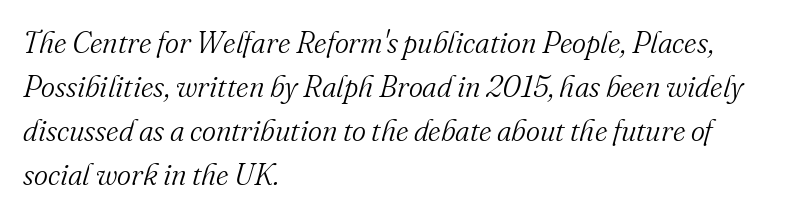
A typesetter would mark this as italic. Counters stay open thanks to moderate or lighter strokes. A classic flush-left, rag-right setting is used for this passage. Letterform terminals end in serifs throughout the passage. What stands out about the letter spacing? Nothing — it is the standard amount. Whoever set this chose a conventional vertical rhythm.
